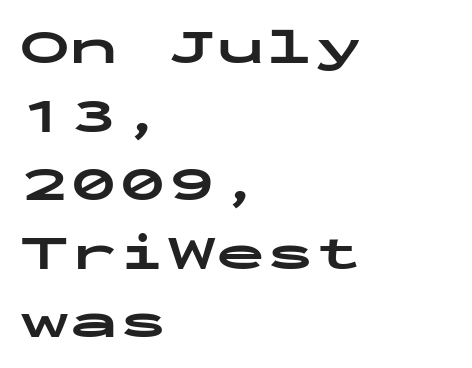
The lines are quadded left. Nobody touched the tracking dial on this one. I'd describe the lettering as bold — thick and assertive. Monospaced: the letters line up in strict vertical columns. Is there any slant? The stems are plumb. Vertical spacing — default.
